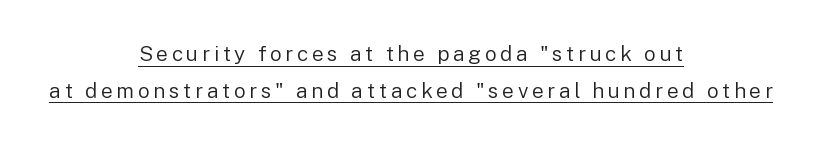
Q: Is the text bold? A: No.
Q: Is the text italic (slanted)? A: No, it is upright.
Q: Is the text underlined? A: Yes.
Q: How is the paragraph aligned? A: Centered.
